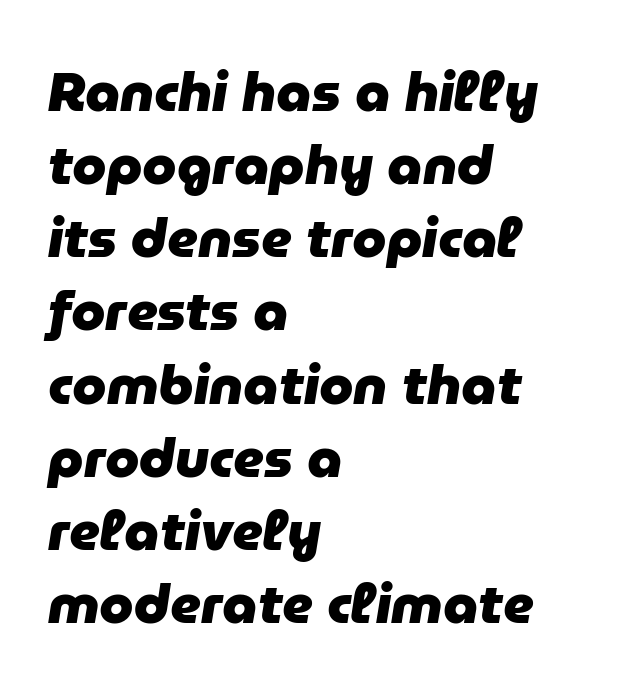
Q: Is the text bold? A: Yes.
Q: Is the text italic (slanted)? A: Yes, it leans right by about 9 degrees.
Q: Is the text underlined? A: No.
Q: How is the paragraph aligned? A: Left-aligned.
Q: Is the spacing between letters normal or unusually wide? A: Normal.
Q: Is the spacing between lines tight, normal or loose? A: Normal.
Q: Width (condensed, normal, or wide)? A: Normal.
Q: Stroke contrast? A: Low.
Q: x-height? A: Medium.
Q: Monospaced? A: No.
